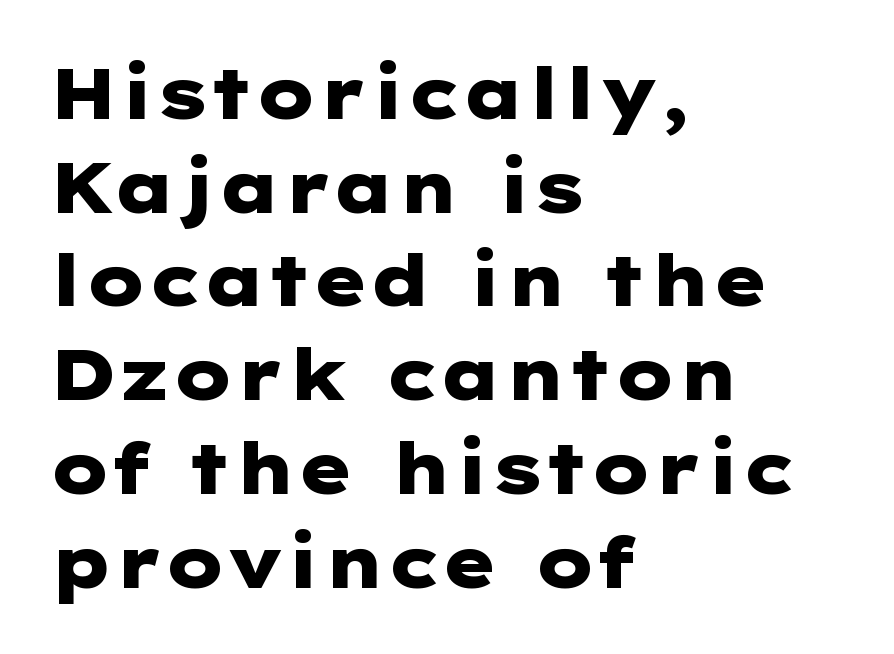
Q: Is the text bold? A: Yes.
Q: Is the text italic (slanted)? A: No, it is upright.
Q: Is the typeface a serif or a sans-serif typeface? A: Sans-serif.
Q: Is the text underlined? A: No.
Q: How is the paragraph aligned? A: Left-aligned.
Q: Is the spacing between letters normal or unusually wide? A: Normal.
Q: Is the spacing between lines tight, normal or loose? A: Normal.
Q: Width (condensed, normal, or wide)? A: Wide.
Q: Stroke contrast? A: Low.
Q: x-height? A: Medium.
